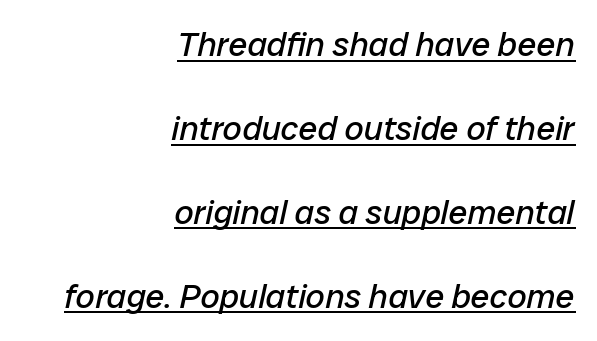
Does the leading feel generous? Absolutely, it's lavish. Short and long lines alike share a common ending point at right. The letters advance in unequal steps, a hallmark of proportional type. Weight: not bold — regular or lighter. Notice how the stems are inclined rather than vertical — that's the hallmark of italics. Nobody touched the tracking dial on this one.
